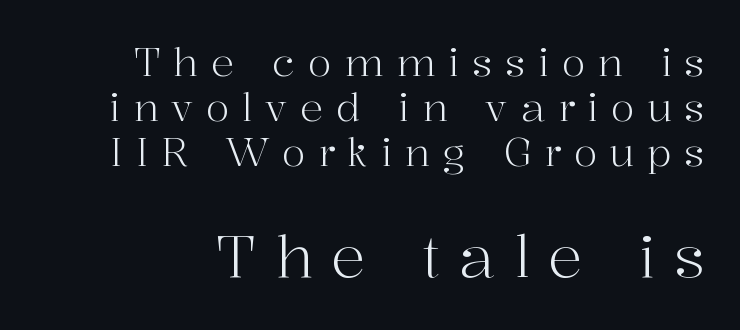
The image shows 58 px light serif type, upright; set tight line spacing (1.15x), unusually wide letter spacing (+0.32 em), not underlined; the second (bottom) block is 1.49x larger; high stroke contrast and a medium x-height.
